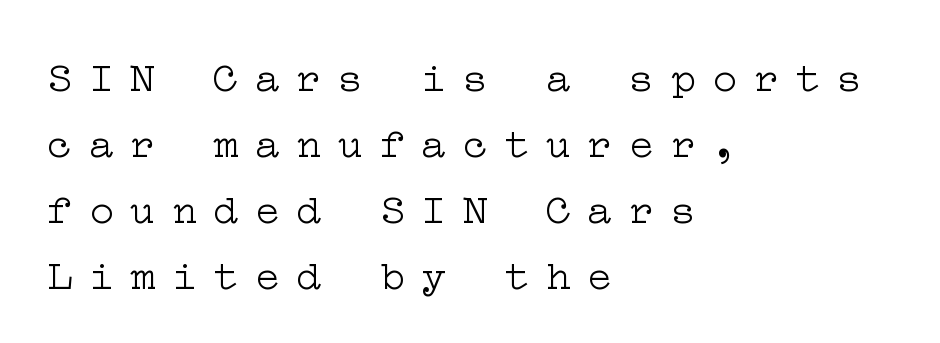
The image shows 42 px light, wide serif type, upright; set left-aligned, normal line spacing (1.57x), unusually wide letter spacing (+0.39 em), not underlined; low stroke contrast and a medium x-height.
